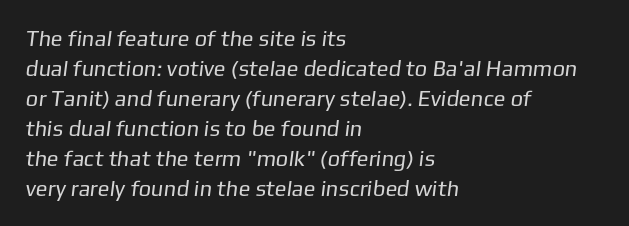
The image shows 22 px text type; set left-aligned, normal line spacing (1.36x), normal letter spacing, not underlined.
